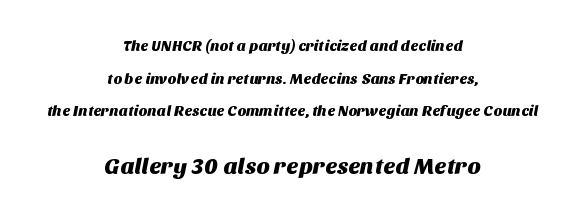
{"underline": "no", "align": "center", "line_spacing": "loose", "line_spacing_ratio": 2.17, "letter_spacing": "normal", "letter_spacing_em": 0.0, "larger_block": "second", "size_ratio": 1.53, "glyph_px": 23}
